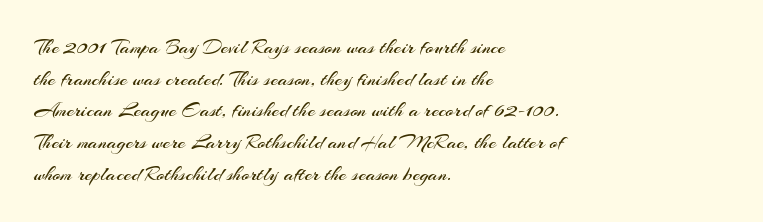
Q: Is the text bold? A: No.
Q: Is the text italic (slanted)? A: Yes.
Q: Is the text underlined? A: No.
Q: How is the paragraph aligned? A: Left-aligned.
Q: Is the spacing between letters normal or unusually wide? A: Normal.
Q: Is the spacing between lines tight, normal or loose? A: Normal.
